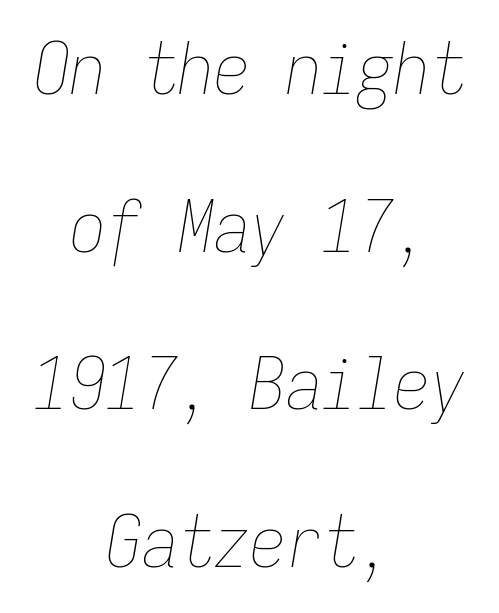
The image shows 72 px thin, condensed type, italic (leaning right), monospaced; set centered, loose line spacing (2.19x), normal letter spacing, not underlined; low stroke contrast and a medium x-height.
